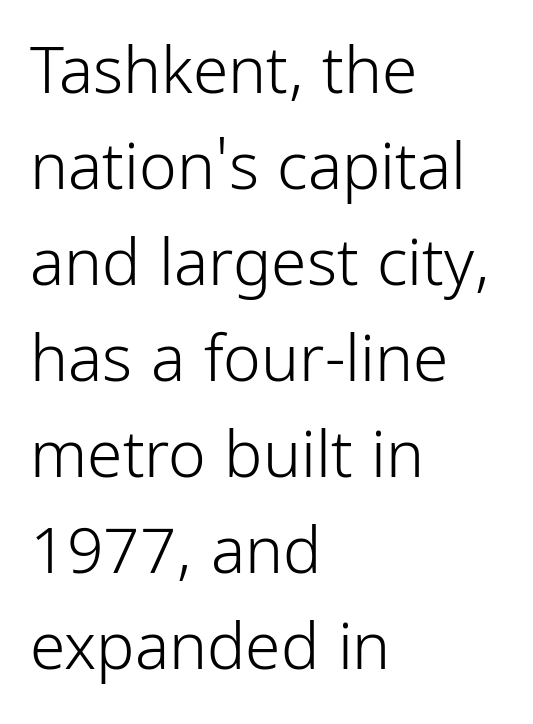
Q: Is the text bold? A: No.
Q: Is the text italic (slanted)? A: No, it is upright.
Q: Is the typeface a serif or a sans-serif typeface? A: Sans-serif.
Q: Is the text underlined? A: No.
Q: How is the paragraph aligned? A: Left-aligned.
Q: Is the spacing between letters normal or unusually wide? A: Normal.
Q: Is the spacing between lines tight, normal or loose? A: Normal.
Q: Width (condensed, normal, or wide)? A: Condensed.
Q: Stroke contrast? A: Low.
Q: x-height? A: Medium.
Q: Monospaced? A: No.
